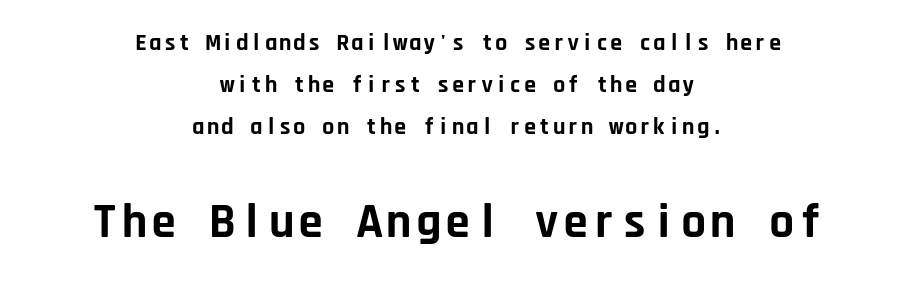
Q: Is the text bold? A: Yes.
Q: Is the text italic (slanted)? A: No, it is upright.
Q: Is the typeface a serif or a sans-serif typeface? A: Sans-serif.
Q: Is the text underlined? A: No.
Q: How is the paragraph aligned? A: Centered.
Q: Is the spacing between letters normal or unusually wide? A: Normal.
Q: Which block of text is set in a larger size, the first (top) or the second (bottom)? A: The second (bottom) one.
Q: Width (condensed, normal, or wide)? A: Normal.
Q: Stroke contrast? A: Low.
Q: x-height? A: Large.
Q: Monospaced? A: Yes.
